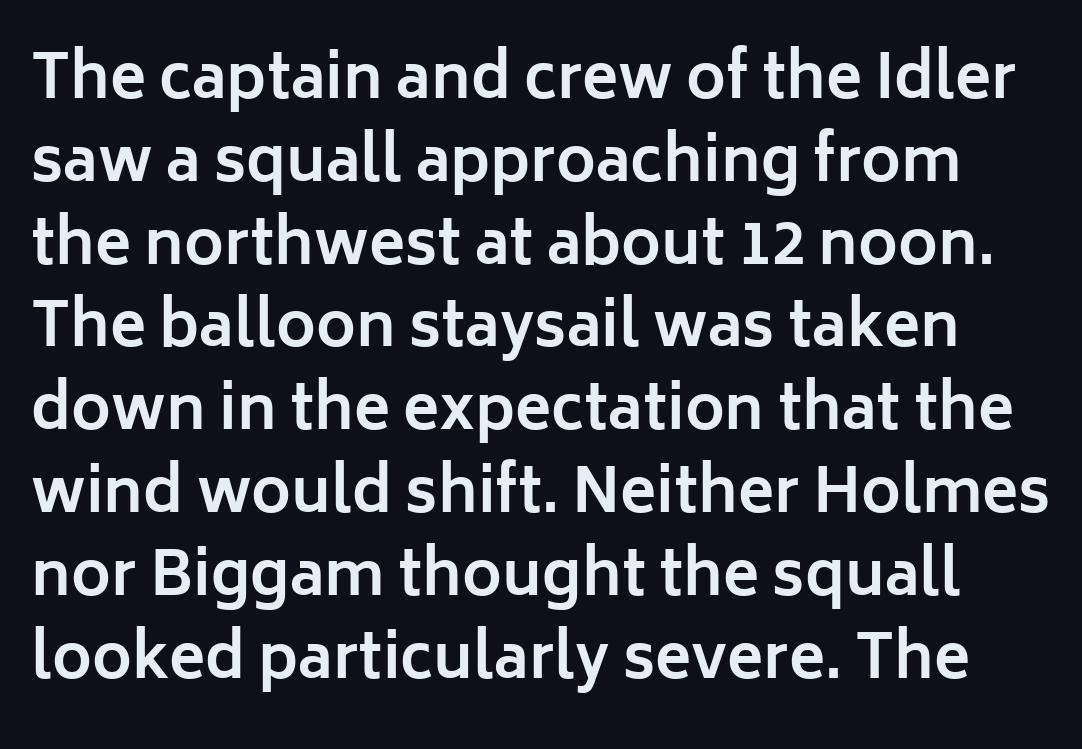
{"serif": "no", "italic": "no", "bold": "yes", "weight": "bold", "width": "normal", "stroke_contrast": "low", "x_height": "medium", "monospaced": "no", "underline": "no", "line_spacing": "normal", "line_spacing_ratio": 1.38, "letter_spacing": "normal", "letter_spacing_em": 0.0, "glyph_px": 60}
